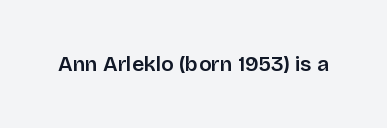
The image shows 21 px text type, upright; set normal letter spacing, not underlined.
